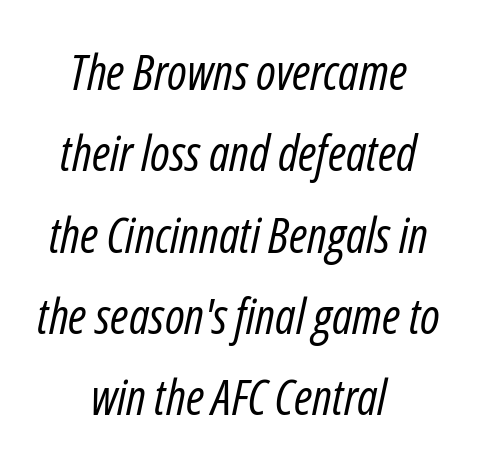
{"italic": "yes", "lean": "right", "slant_degrees": 12, "bold": "no", "weight": "regular", "width": "condensed", "stroke_contrast": "low", "x_height": "medium", "monospaced": "no", "underline": "no", "align": "center", "line_spacing": "normal", "line_spacing_ratio": 1.66, "letter_spacing": "normal", "letter_spacing_em": 0.0, "glyph_px": 49}
